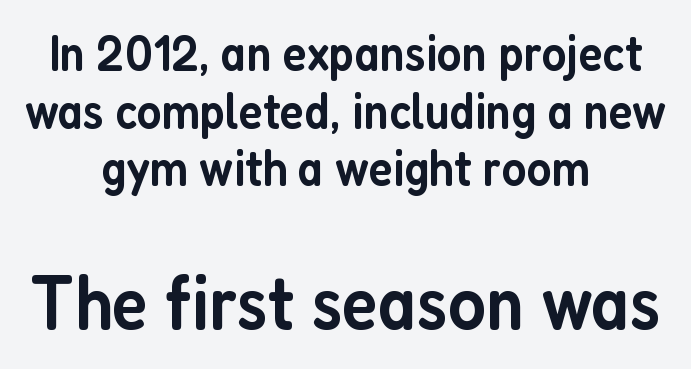
{"serif": "no", "italic": "no", "bold": "semi", "weight": "semibold", "width": "condensed", "stroke_contrast": "low", "x_height": "medium", "monospaced": "no", "underline": "no", "align": "center", "line_spacing": "tight", "line_spacing_ratio": 1.13, "letter_spacing": "normal", "letter_spacing_em": 0.0, "larger_block": "second", "size_ratio": 1.51, "glyph_px": 77}
